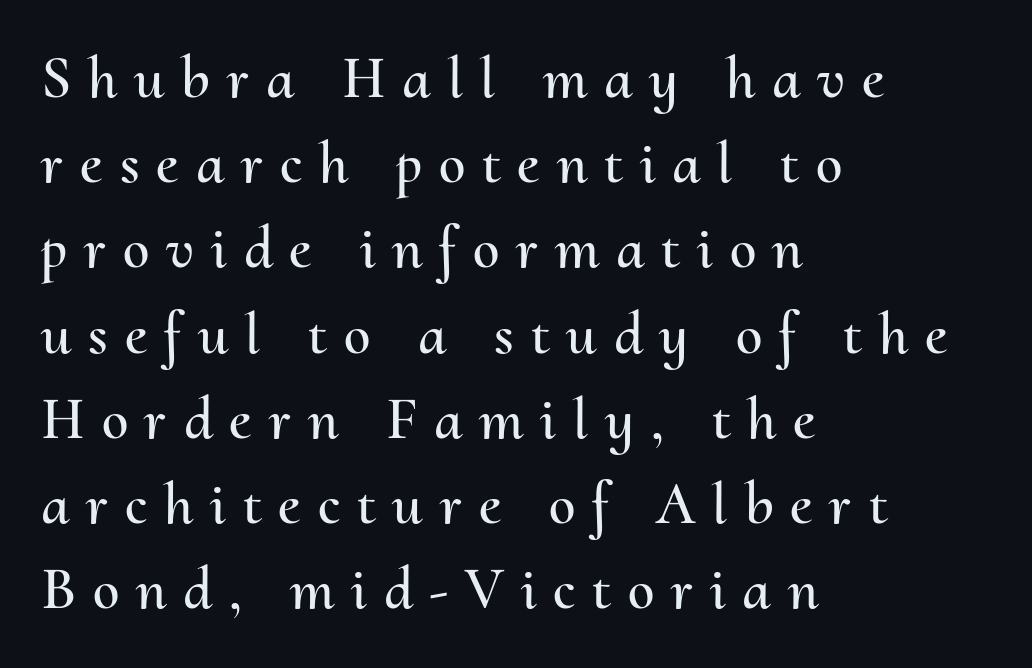
The image shows 60 px text type, upright; set left-aligned, normal line spacing (1.42x), unusually wide letter spacing (+0.28 em), not underlined; medium stroke contrast and a small x-height.
